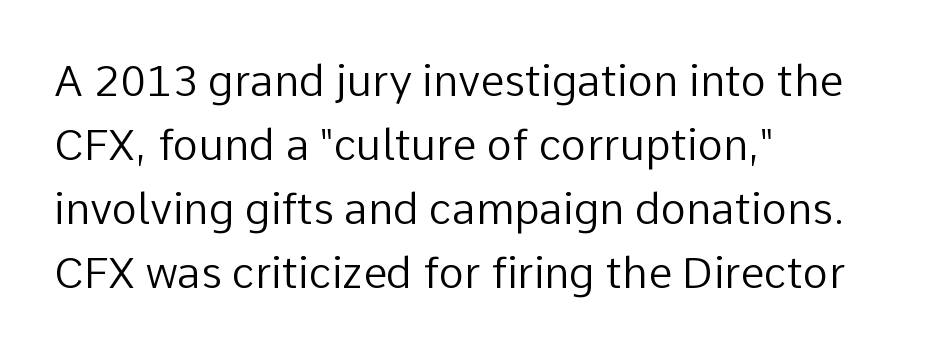
Think of a printed novel: that variable character pitch is what you see here. The paragraph has a hard left edge and a soft right edge. In terms of letterspacing, this is plain default setting. The glyphs in this specimen are sans serif. Each new line begins a customary step beneath the previous one. A clean baseline with only descenders dipping below it.
